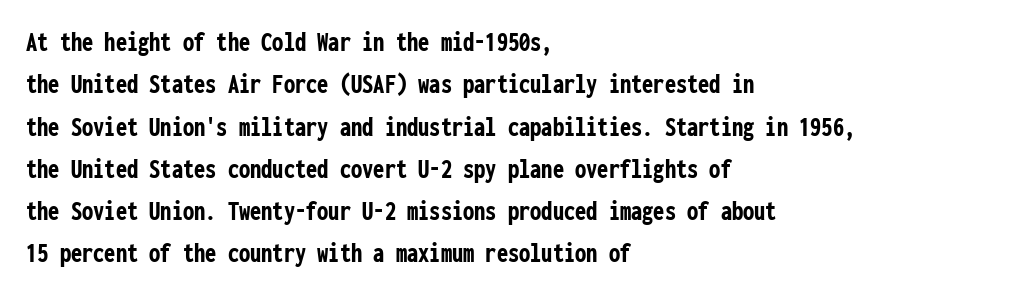
{"serif": "no", "italic": "no", "bold": "yes", "weight": "semibold", "width": "condensed", "stroke_contrast": "low", "x_height": "medium", "monospaced": "yes", "underline": "no", "align": "left", "line_spacing": "normal", "line_spacing_ratio": 1.51, "letter_spacing": "normal", "letter_spacing_em": 0.0, "glyph_px": 28}
